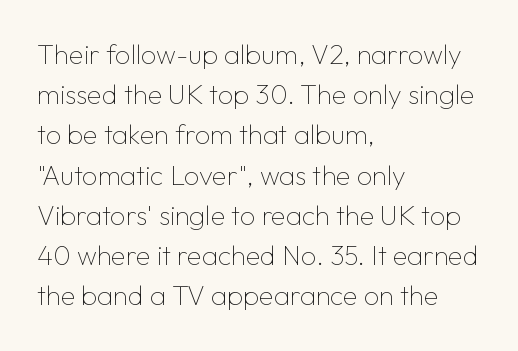
{"italic": "no", "bold": "no", "underline": "no", "align": "left", "line_spacing": "normal", "line_spacing_ratio": 1.49, "letter_spacing": "normal", "letter_spacing_em": 0.0, "glyph_px": 27}
